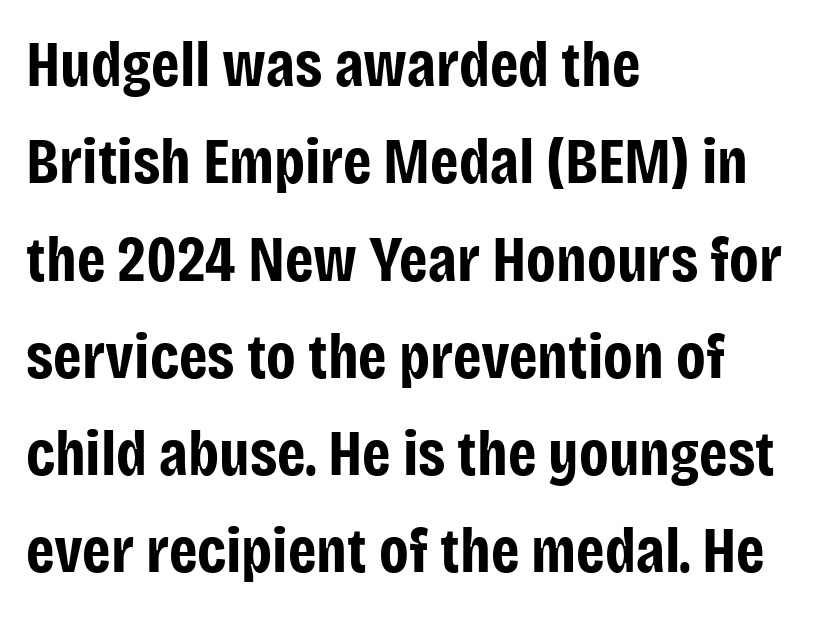
Q: Is the text bold? A: Yes.
Q: Is the text italic (slanted)? A: No, it is upright.
Q: Is the typeface a serif or a sans-serif typeface? A: Sans-serif.
Q: Is the text underlined? A: No.
Q: How is the paragraph aligned? A: Left-aligned.
Q: Is the spacing between letters normal or unusually wide? A: Normal.
Q: Is the spacing between lines tight, normal or loose? A: Normal.
Q: Width (condensed, normal, or wide)? A: Condensed.
Q: Stroke contrast? A: Low.
Q: x-height? A: Large.
Q: Monospaced? A: No.
